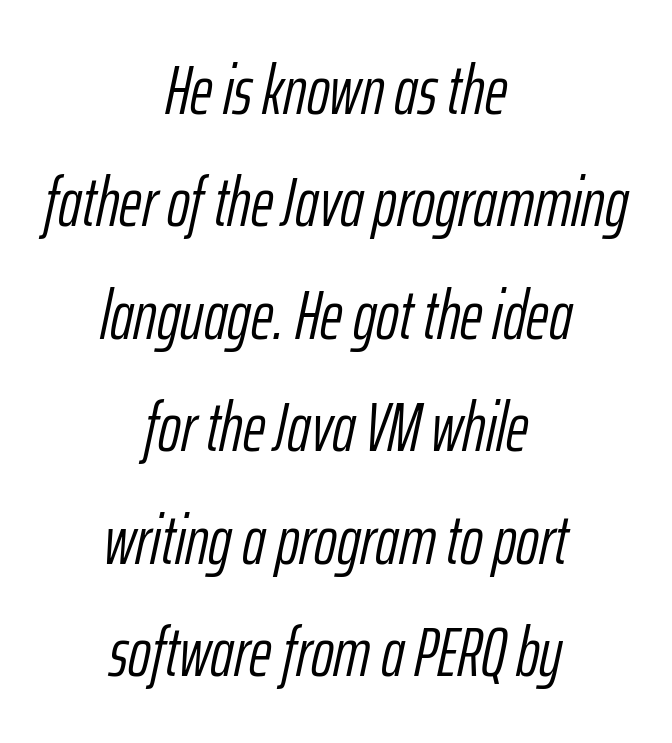
These lines are rendered in a variable-pitch font. Between one letter and the next there's only the usual sliver of space. Only glyphs here, with clear space below each row. Successive baselines arrive at the customary interval.
